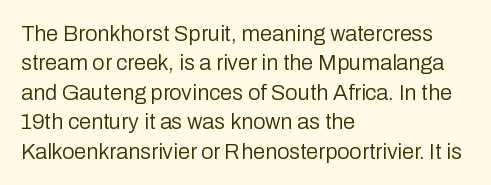
The image shows 22 px text type, upright; set left-aligned, normal line spacing (1.34x), normal letter spacing, not underlined.
